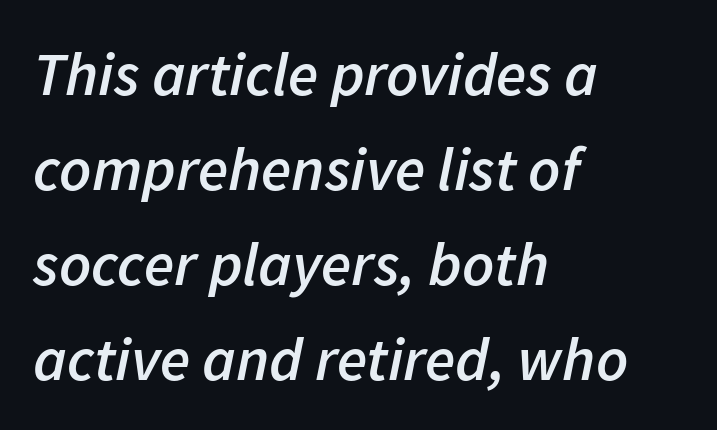
{"italic": "yes", "lean": "right", "slant_degrees": 11, "bold": "semi", "weight": "semibold", "width": "normal", "stroke_contrast": "low", "x_height": "medium", "monospaced": "no", "underline": "no", "align": "left", "line_spacing": "normal", "line_spacing_ratio": 1.53, "letter_spacing": "normal", "letter_spacing_em": 0.0, "glyph_px": 62}
